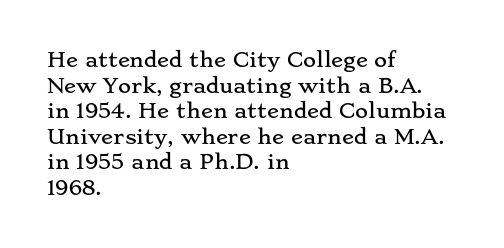
The image shows 20 px text type, upright; set left-aligned, normal line spacing (1.28x), normal letter spacing, not underlined.
